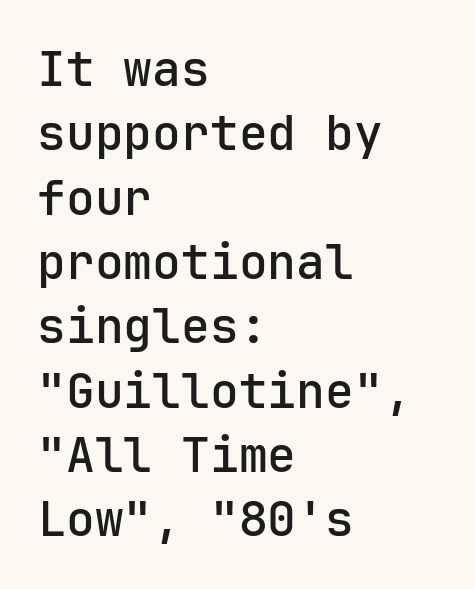
{"serif": "no", "italic": "no", "width": "normal", "stroke_contrast": "low", "x_height": "medium", "monospaced": "yes", "underline": "no", "align": "left", "line_spacing": "normal", "line_spacing_ratio": 1.34, "letter_spacing": "normal", "letter_spacing_em": 0.0, "glyph_px": 48}
